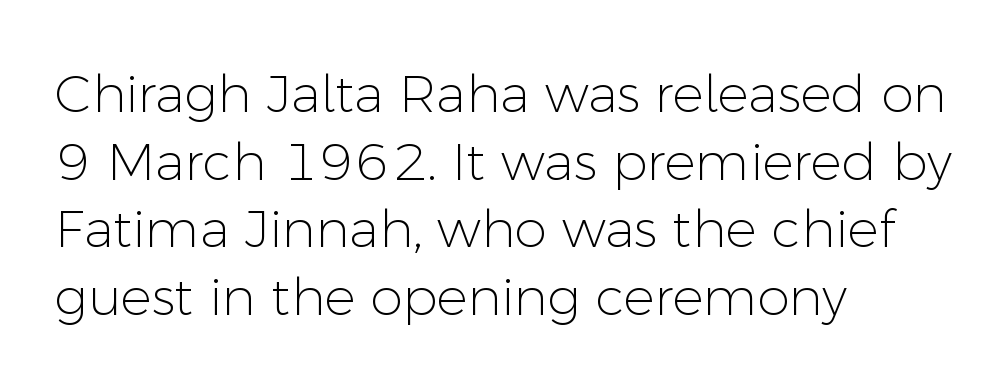
Q: Is the text bold? A: No.
Q: Is the text italic (slanted)? A: No, it is upright.
Q: Is the typeface a serif or a sans-serif typeface? A: Sans-serif.
Q: Is the text underlined? A: No.
Q: How is the paragraph aligned? A: Left-aligned.
Q: Is the spacing between letters normal or unusually wide? A: Normal.
Q: Is the spacing between lines tight, normal or loose? A: Normal.
Q: Width (condensed, normal, or wide)? A: Normal.
Q: Stroke contrast? A: Low.
Q: x-height? A: Medium.
Q: Monospaced? A: No.
